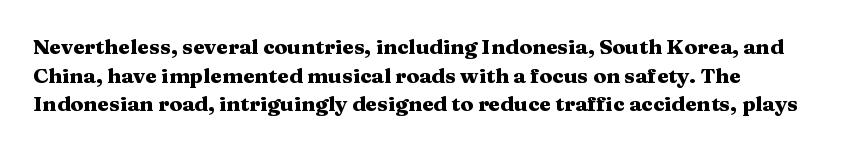
Notice how descenders clear the ascenders below comfortably — that's standard leading. Clear beneath every line of the passage. These lines are set flush left with a ragged right edge. The type sits square on the baseline with zero lean. Each word holds together tightly as a unit, with standard inter-letter gaps.
